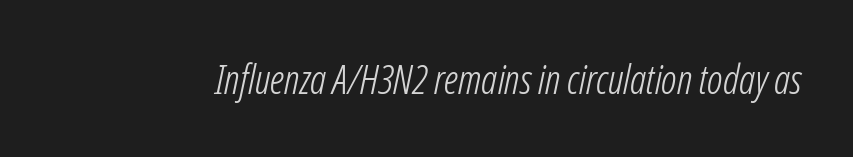
The image shows 40 px light, condensed type, italic (leaning right); set normal letter spacing, not underlined; low stroke contrast and a medium x-height.
